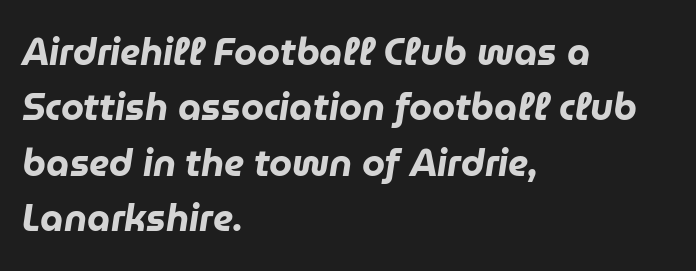
Set as a true bold cut, around the 700 mark. When letters slant like this, we call the style italic. Looks like regular typesetting: each glyph gets only the width it needs. Tracking value appears to be zero — textbook default spacing. The text block is weighted toward the left margin, trailing off unevenly rightward. Descenders hang freely into open space.
